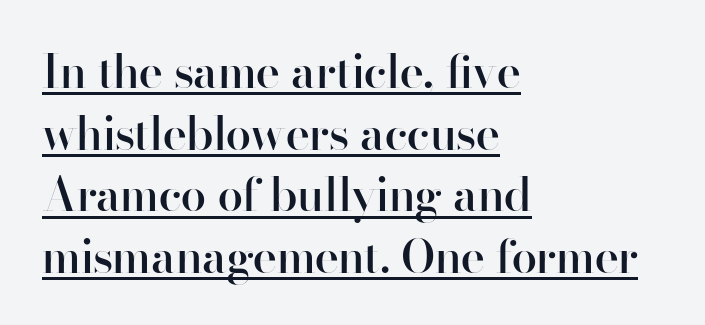
The image shows 46 px semibold sans-serif type, upright; set left-aligned, normal line spacing (1.34x), normal letter spacing, underlined; high stroke contrast and a small x-height.
